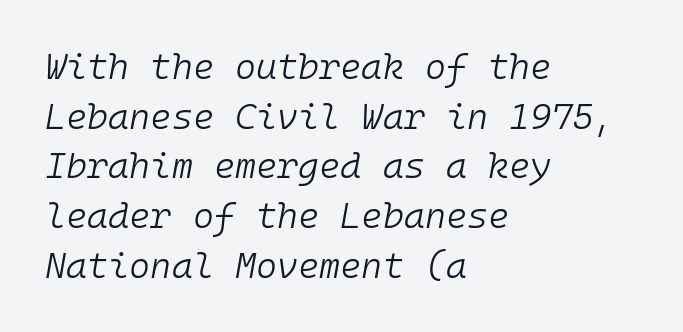
Typeset ragged right — the left edge is the straight one. Type without underlining. Here the designer chose a console-style face with uniform glyph widths. Characters follow at the spacing the type designer built in. The passage shown leans; its letterforms are oblique.
